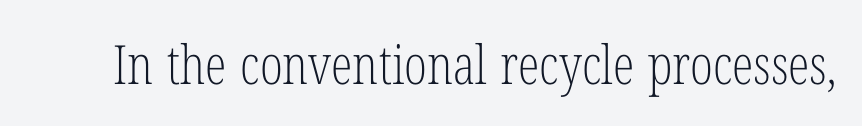
{"serif": "yes", "italic": "no", "bold": "no", "weight": "light", "width": "condensed", "stroke_contrast": "low", "x_height": "medium", "monospaced": "no", "underline": "no", "letter_spacing": "normal", "letter_spacing_em": 0.0, "glyph_px": 54}
